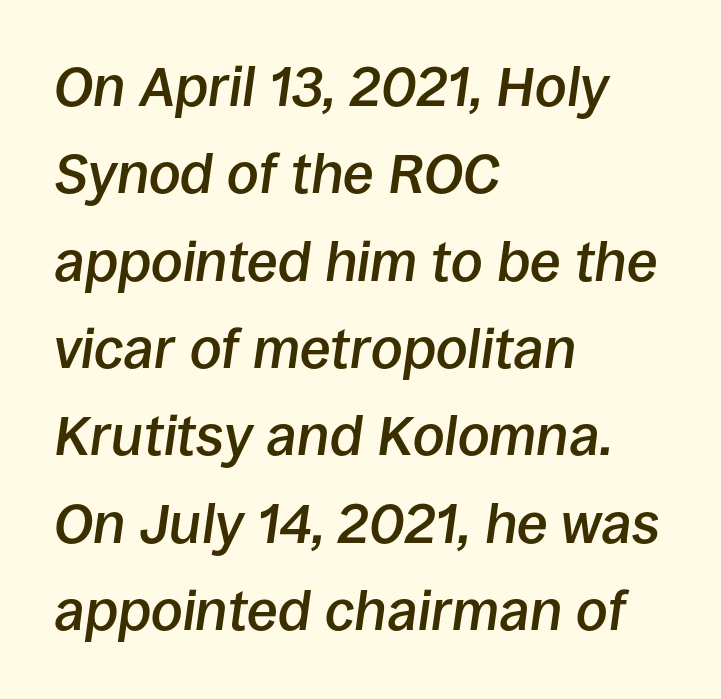
{"italic": "yes", "lean": "right", "slant_degrees": 8, "bold": "semi", "weight": "semibold", "width": "normal", "stroke_contrast": "low", "x_height": "large", "monospaced": "no", "underline": "no", "align": "left", "line_spacing": "normal", "line_spacing_ratio": 1.56, "letter_spacing": "normal", "letter_spacing_em": 0.0, "glyph_px": 56}
